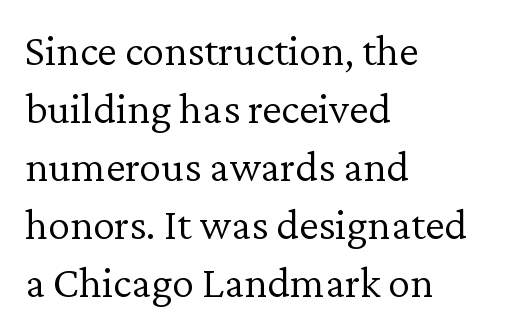
This rendering uses left alignment, leaving the right contour irregular. Posture: straight, roman, zero tilt. The horizontal fit of the characters is conventional and even. The weight tops out at a normal text grade.
